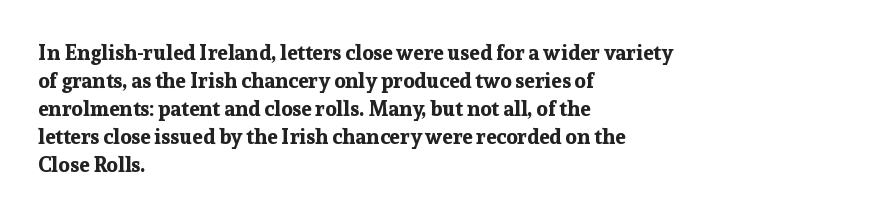
{"italic": "no", "bold": "yes", "underline": "no", "align": "left", "line_spacing": "normal", "line_spacing_ratio": 1.33, "letter_spacing": "normal", "letter_spacing_em": 0.0, "glyph_px": 21}
